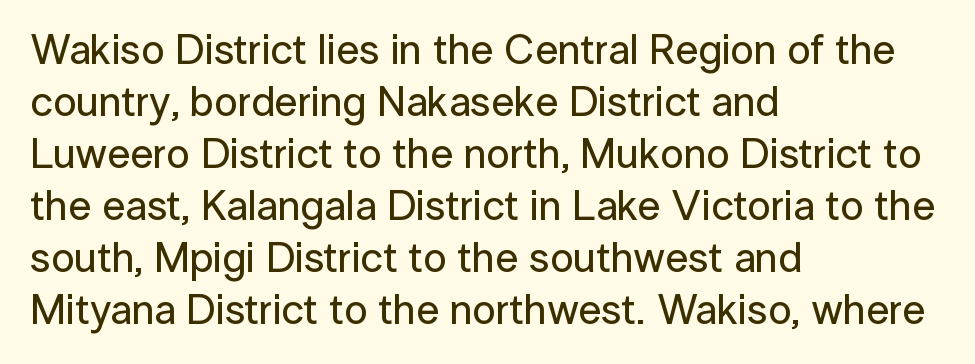
Q: Is the text italic (slanted)? A: No, it is upright.
Q: Is the typeface a serif or a sans-serif typeface? A: Sans-serif.
Q: Is the text underlined? A: No.
Q: How is the paragraph aligned? A: Left-aligned.
Q: Is the spacing between letters normal or unusually wide? A: Normal.
Q: Width (condensed, normal, or wide)? A: Normal.
Q: Stroke contrast? A: Low.
Q: x-height? A: Medium.
Q: Monospaced? A: No.
